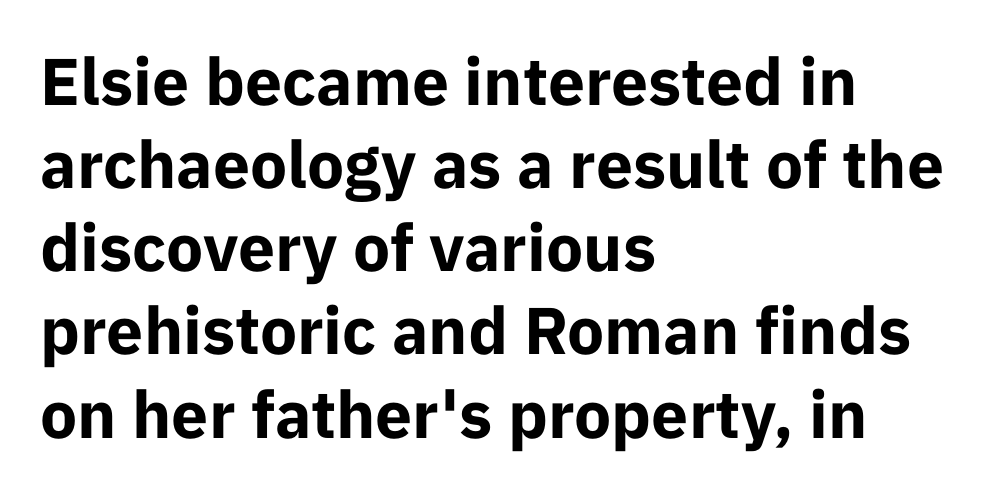
Q: Is the text bold? A: Yes.
Q: Is the text italic (slanted)? A: No, it is upright.
Q: Is the typeface a serif or a sans-serif typeface? A: Sans-serif.
Q: Is the text underlined? A: No.
Q: How is the paragraph aligned? A: Left-aligned.
Q: Is the spacing between letters normal or unusually wide? A: Normal.
Q: Is the spacing between lines tight, normal or loose? A: Normal.
Q: Width (condensed, normal, or wide)? A: Normal.
Q: Stroke contrast? A: Low.
Q: x-height? A: Medium.
Q: Monospaced? A: No.
